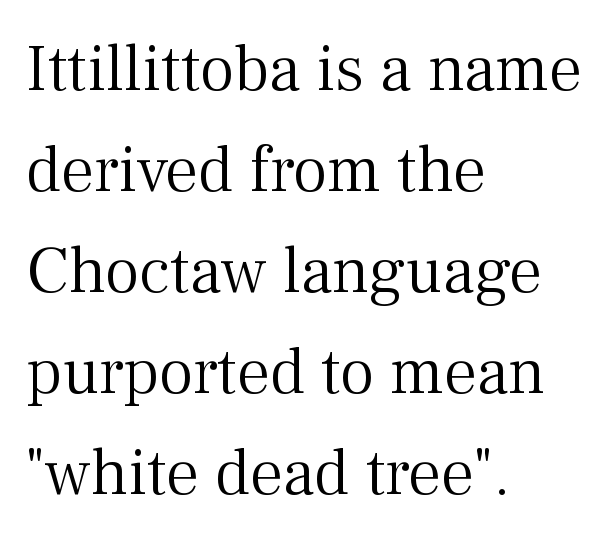
The image shows 66 px light serif type, upright; set left-aligned, normal line spacing (1.53x), normal letter spacing, not underlined; medium stroke contrast and a medium x-height.
